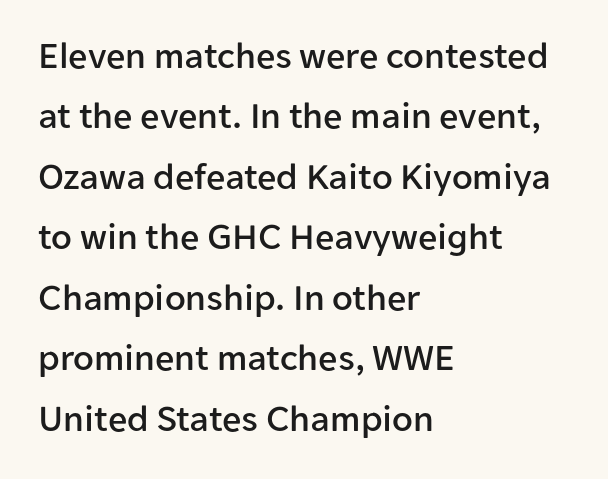
Font category for this specimen: sans-serif. The block of text has a typical density, with ordinary space between rows. The type is set solid horizontally, with unmodified tracking. The lettering stays uniformly vertical, giving the passage a roman look.
